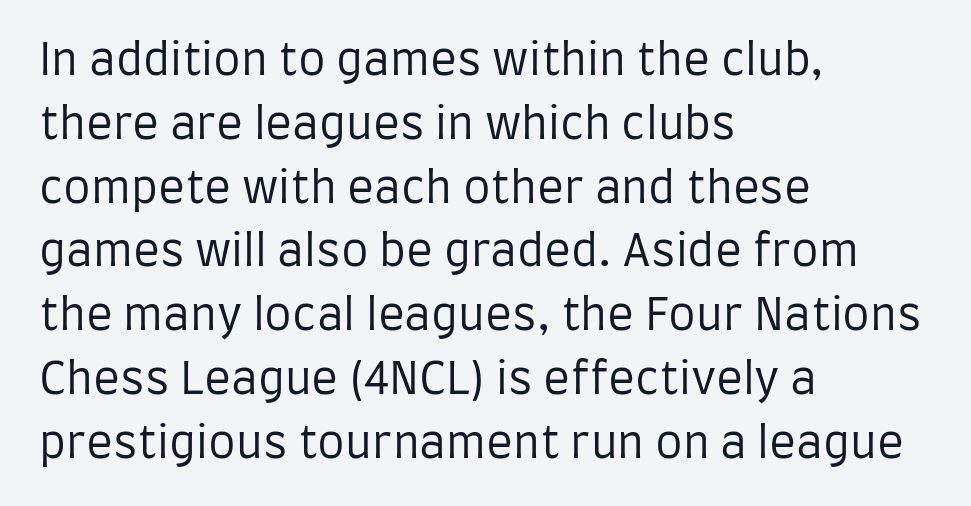
Q: Is the text bold? A: No.
Q: Is the text italic (slanted)? A: No, it is upright.
Q: Is the typeface a serif or a sans-serif typeface? A: Sans-serif.
Q: Is the text underlined? A: No.
Q: How is the paragraph aligned? A: Left-aligned.
Q: Is the spacing between letters normal or unusually wide? A: Normal.
Q: Is the spacing between lines tight, normal or loose? A: Normal.
Q: Width (condensed, normal, or wide)? A: Condensed.
Q: Stroke contrast? A: Low.
Q: x-height? A: Large.
Q: Monospaced? A: No.
